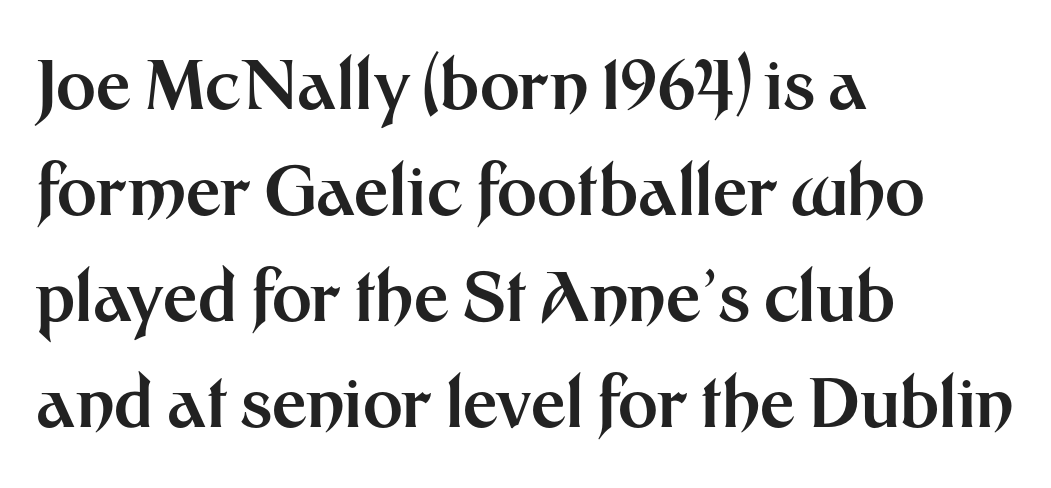
{"serif": "no", "italic": "no", "bold": "yes", "weight": "bold", "width": "normal", "stroke_contrast": "medium", "x_height": "medium", "monospaced": "no", "underline": "no", "align": "left", "line_spacing": "normal", "line_spacing_ratio": 1.56, "letter_spacing": "normal", "letter_spacing_em": 0.0, "glyph_px": 68}
